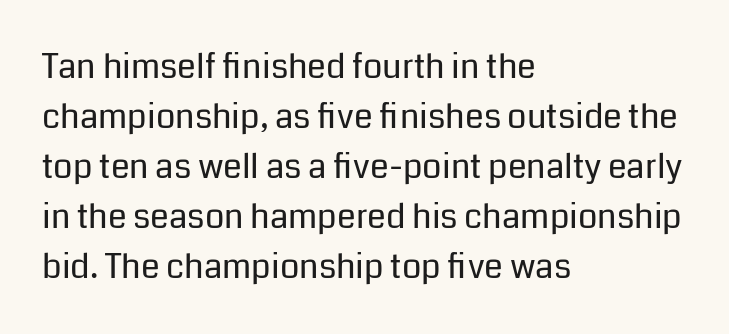
Q: Is the text bold? A: No.
Q: Is the text italic (slanted)? A: No, it is upright.
Q: Is the typeface a serif or a sans-serif typeface? A: Sans-serif.
Q: Is the text underlined? A: No.
Q: How is the paragraph aligned? A: Left-aligned.
Q: Is the spacing between letters normal or unusually wide? A: Normal.
Q: Is the spacing between lines tight, normal or loose? A: Normal.
Q: Width (condensed, normal, or wide)? A: Normal.
Q: Stroke contrast? A: Low.
Q: x-height? A: Medium.
Q: Monospaced? A: No.
